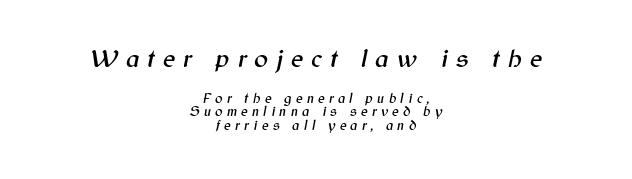
The lines in this sample share a center point and differ in where they start and stop. Characters follow at a spacing far wider than the type designer built in. Two sizes are in play, and the larger belongs to the first block. Words float on clear page, feet unadorned.
